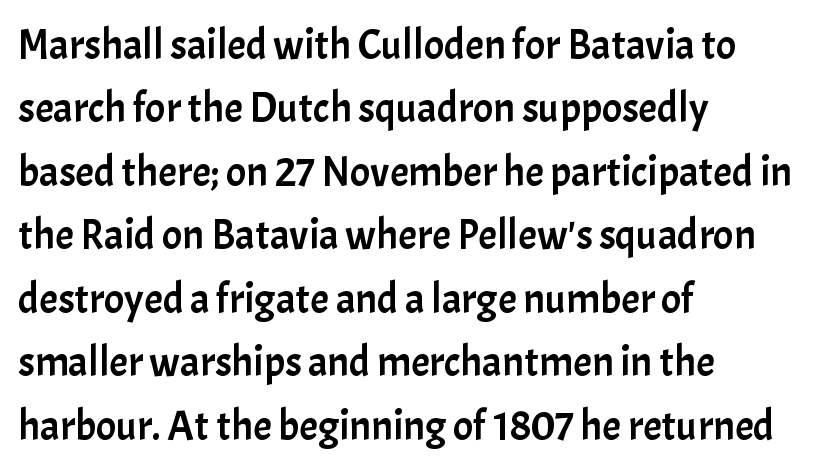
The rendering shows plain stroke endings on the letterforms — a sans-serif design. Whoever set this chose a conventional vertical rhythm. Character widths vary here, with narrow letters taking less room than wide ones. Each word holds together tightly as a unit, with standard inter-letter gaps. The lines are quadded left. Ascenders rise straight up at ninety degrees.
